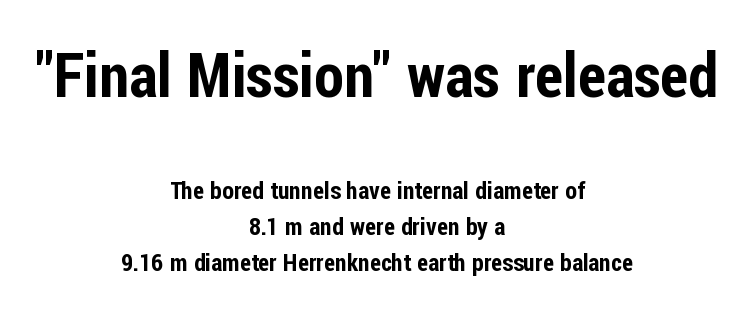
Q: Is the text italic (slanted)? A: No, it is upright.
Q: Is the typeface a serif or a sans-serif typeface? A: Sans-serif.
Q: Is the text underlined? A: No.
Q: How is the paragraph aligned? A: Centered.
Q: Is the spacing between letters normal or unusually wide? A: Normal.
Q: Is the spacing between lines tight, normal or loose? A: Normal.
Q: Which block of text is set in a larger size, the first (top) or the second (bottom)? A: The first (top) one.
Q: Width (condensed, normal, or wide)? A: Condensed.
Q: Stroke contrast? A: Low.
Q: x-height? A: Medium.
Q: Monospaced? A: No.
